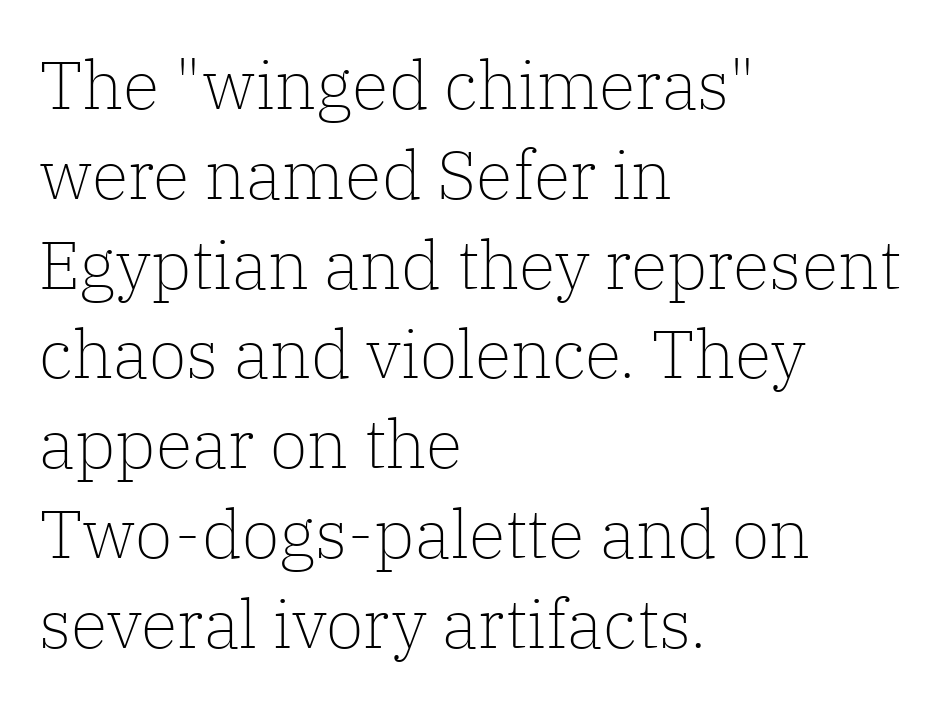
The image shows 68 px light serif type, upright; set left-aligned, normal line spacing (1.32x), normal letter spacing, not underlined; low stroke contrast and a medium x-height.
